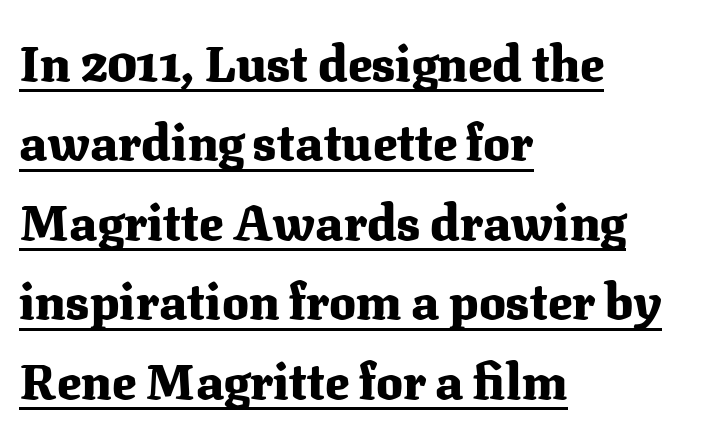
{"serif": "yes", "italic": "no", "bold": "yes", "weight": "heavy", "width": "normal", "stroke_contrast": "medium", "x_height": "medium", "monospaced": "no", "underline": "yes", "align": "left", "line_spacing": "normal", "line_spacing_ratio": 1.59, "letter_spacing": "normal", "letter_spacing_em": 0.0, "glyph_px": 50}
